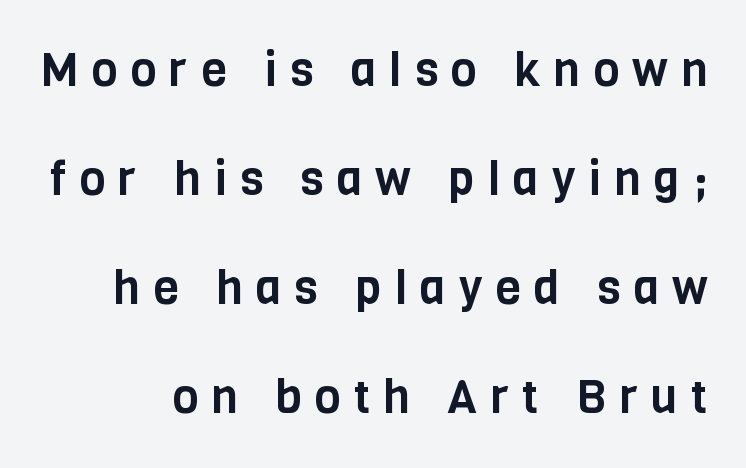
Ascenders rise straight up at ninety degrees. The font family rendered here belongs to the sans-serif group. Words float on clear page, feet unadorned. Reading down the column, the eye jumps a long way to each next line. The letterforms stand isolated, each surrounded by extra space.
